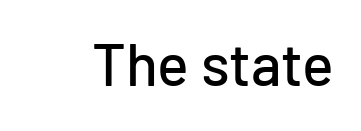
The horizontal fit of the characters is conventional and even. The face used here is proportionally spaced, like ordinary book or web type. To sum up the face: it is a sans, with no serifs. This is roman type, the default non-slanted kind. The area under the type is left untouched.
